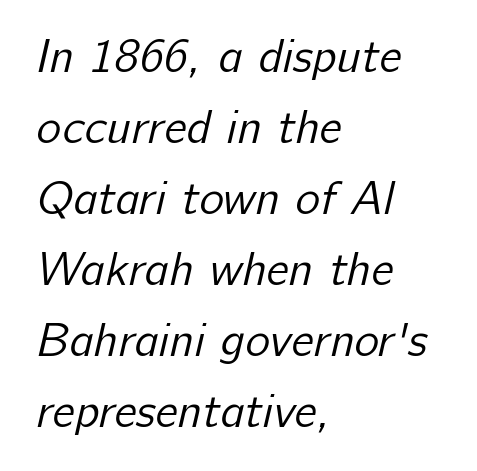
{"serif": "no", "bold": "no", "weight": "regular", "width": "normal", "stroke_contrast": "low", "x_height": "medium", "monospaced": "no", "underline": "no", "align": "left", "line_spacing": "normal", "line_spacing_ratio": 1.51, "letter_spacing": "normal", "letter_spacing_em": 0.0, "glyph_px": 47}
